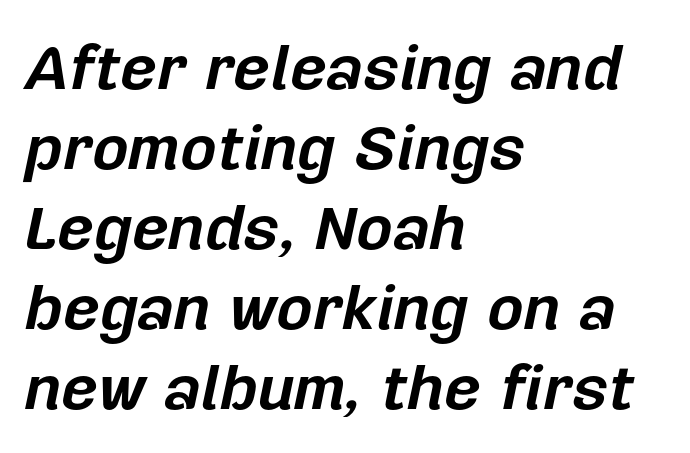
The image shows 63 px bold type, italic (leaning right); set left-aligned, normal line spacing (1.27x), normal letter spacing, not underlined; low stroke contrast and a medium x-height.
